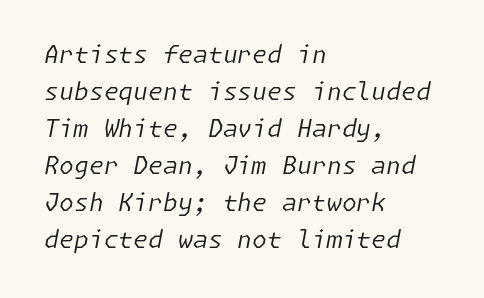
{"italic": "yes", "lean": "right", "slant_degrees": 11, "bold": "no", "underline": "no", "align": "left", "line_spacing": "normal", "line_spacing_ratio": 1.54, "letter_spacing": "normal", "letter_spacing_em": 0.0, "glyph_px": 24}
